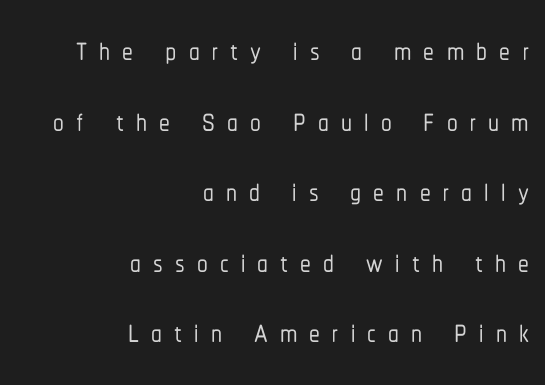
This rendering employs a face without finishing strokes, i.e., a sans-serif. Spacing verdict: proportional, widths tailored to each character. Leading: standard. Short and long lines alike share a common ending point at right. Tracking here is generous; glyphs stand well apart from one another.
